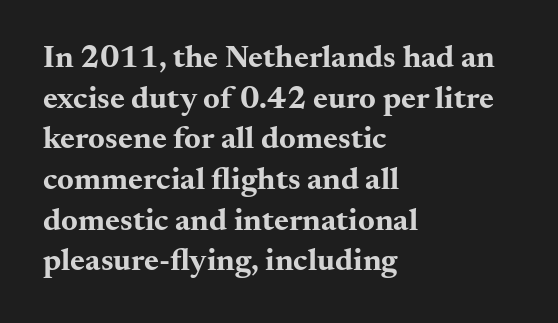
A dark, heavy texture on the line: the type is bold. The designer left line spacing at the default. Inter-character spacing is left at the font's built-in metrics. Ordinary non-slanted type is in use.
